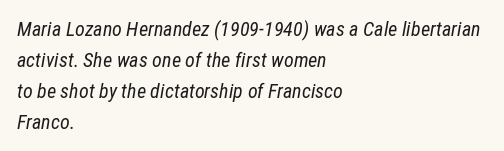
Q: Is the text bold? A: No.
Q: Is the text italic (slanted)? A: Yes, it leans right by about 12 degrees.
Q: Is the text underlined? A: No.
Q: How is the paragraph aligned? A: Left-aligned.
Q: Is the spacing between letters normal or unusually wide? A: Normal.
Q: Is the spacing between lines tight, normal or loose? A: Normal.
